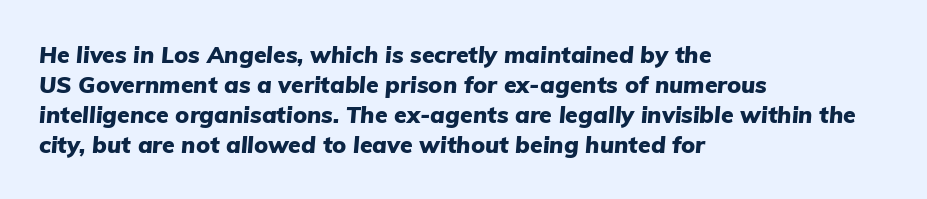
Q: Is the text bold? A: Yes.
Q: Is the text italic (slanted)? A: Yes, it leans right by about 5 degrees.
Q: Is the text underlined? A: No.
Q: How is the paragraph aligned? A: Left-aligned.
Q: Is the spacing between letters normal or unusually wide? A: Normal.
Q: Is the spacing between lines tight, normal or loose? A: Normal.
